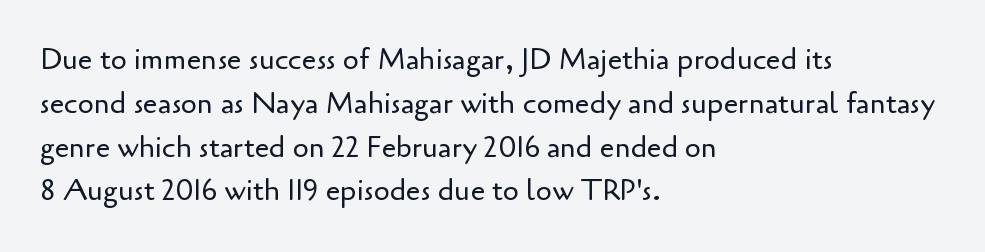
This is the regular roman posture of the typeface. Does the copy run flush right? No — it runs flush left. Each letter keeps its own natural width here, so spacing adapts to shape. Students, observe: this is what conventionally led text looks like.
